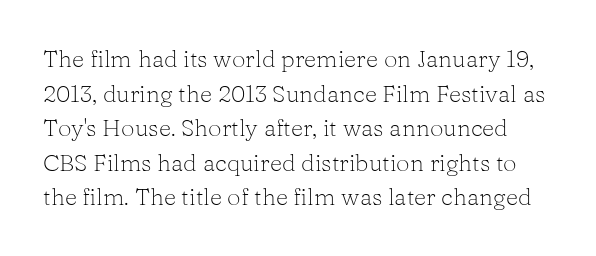
Q: Is the text bold? A: No.
Q: Is the text italic (slanted)? A: No, it is upright.
Q: Is the text underlined? A: No.
Q: Is the spacing between letters normal or unusually wide? A: Normal.
Q: Is the spacing between lines tight, normal or loose? A: Normal.
